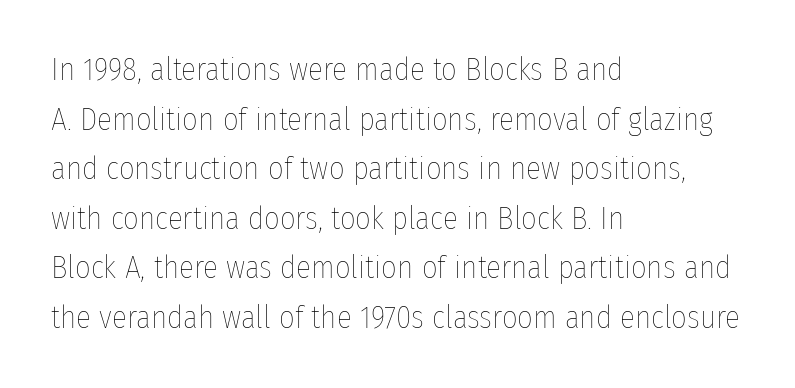
The image shows 31 px thin, condensed type, upright; set left-aligned, normal line spacing (1.6x), normal letter spacing, not underlined; low stroke contrast and a medium x-height.
